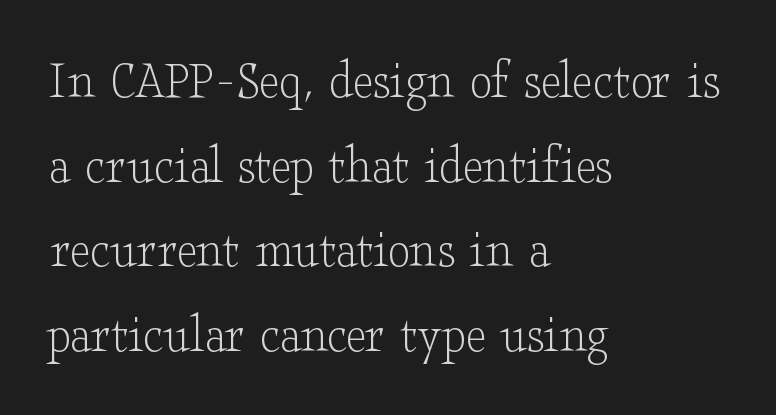
Q: Is the text bold? A: No.
Q: Is the text italic (slanted)? A: No, it is upright.
Q: Is the typeface a serif or a sans-serif typeface? A: Serif.
Q: Is the text underlined? A: No.
Q: How is the paragraph aligned? A: Left-aligned.
Q: Is the spacing between letters normal or unusually wide? A: Normal.
Q: Is the spacing between lines tight, normal or loose? A: Normal.
Q: Width (condensed, normal, or wide)? A: Wide.
Q: Stroke contrast? A: Low.
Q: x-height? A: Small.
Q: Monospaced? A: No.
